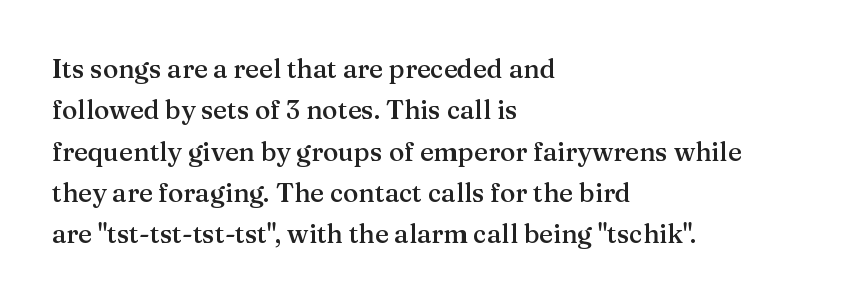
The lines are quadded left. Descenders hang freely into open space. Semibold letterforms, between regular and bold. Observe the ordinary spacing: letters are neighbours, not strangers.
